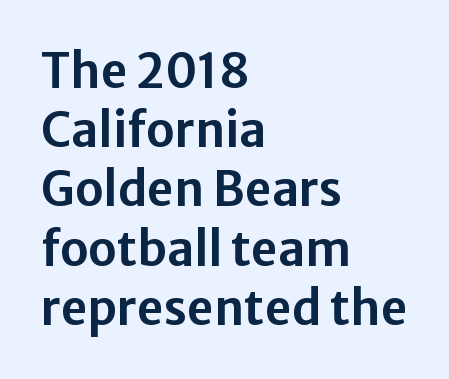
The image shows 47 px sans-serif type, upright; set left-aligned, normal line spacing (1.26x), normal letter spacing, not underlined; low stroke contrast and a medium x-height.
